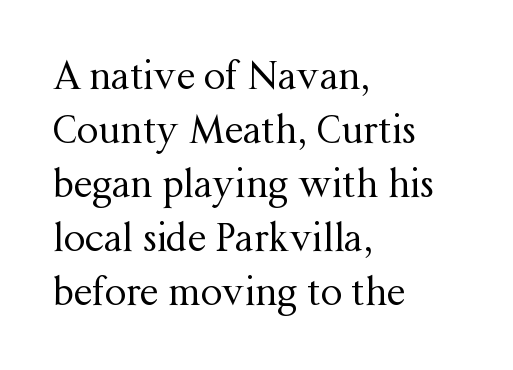
Tall strokes in this sample are plumb rather than angled. Which margin do the lines hug? The left one — the right edge is uneven. Words float on clear page, feet unadorned. Are there feet on the stems? There are — it's a serif. No extra ink here — the face is not bold. You could call the tracking neutral — neither tight nor loose.
